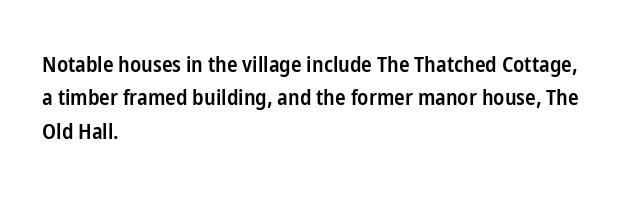
{"italic": "no", "bold": "semi", "underline": "no", "align": "left", "line_spacing": "normal", "line_spacing_ratio": 1.52, "letter_spacing": "normal", "letter_spacing_em": 0.0, "glyph_px": 22}
